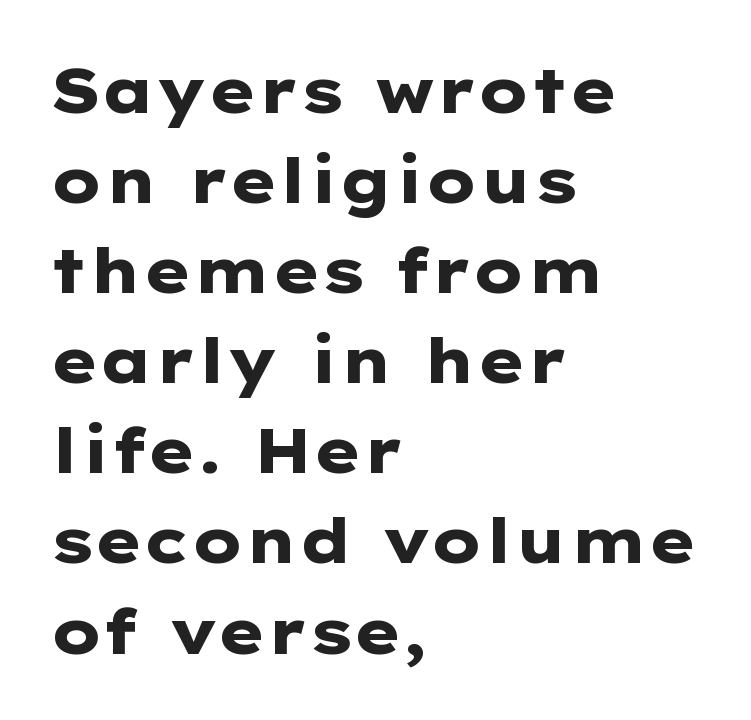
The image shows 63 px heavy, wide sans-serif type, upright; set left-aligned, normal line spacing (1.43x), normal letter spacing, not underlined; low stroke contrast and a medium x-height.
